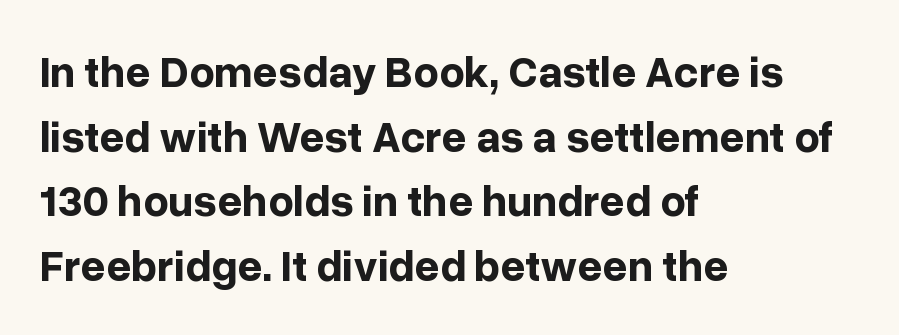
{"serif": "no", "italic": "no", "bold": "yes", "weight": "bold", "width": "normal", "stroke_contrast": "low", "x_height": "medium", "monospaced": "no", "underline": "no", "align": "left", "line_spacing": "normal", "line_spacing_ratio": 1.47, "letter_spacing": "normal", "letter_spacing_em": 0.0, "glyph_px": 44}
